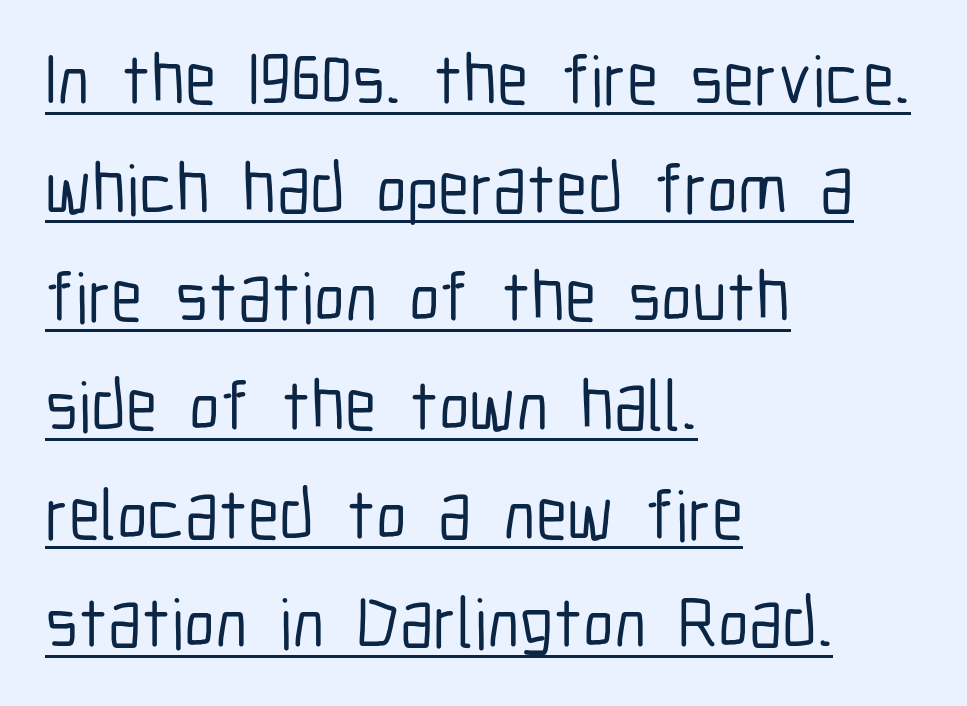
The image shows 71 px condensed sans-serif type, upright; set left-aligned, normal line spacing (1.53x), normal letter spacing, underlined; low stroke contrast and a medium x-height.
